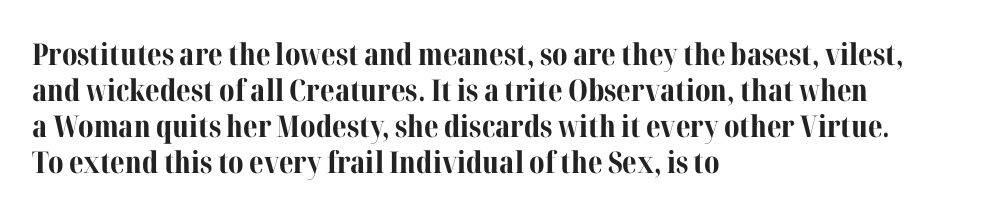
The image shows 30 px bold serif type, upright; set left-aligned, line spacing 1.2x, normal letter spacing, not underlined; medium stroke contrast and a medium x-height.
